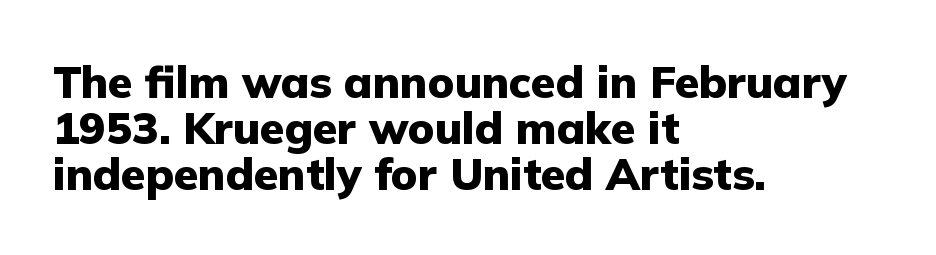
This sample uses plain, unmodified letter spacing. Spacing verdict: proportional, widths tailored to each character. The passage shown is emphatically bold. Check where the strokes stop: nothing finishes them off — pure sans.
